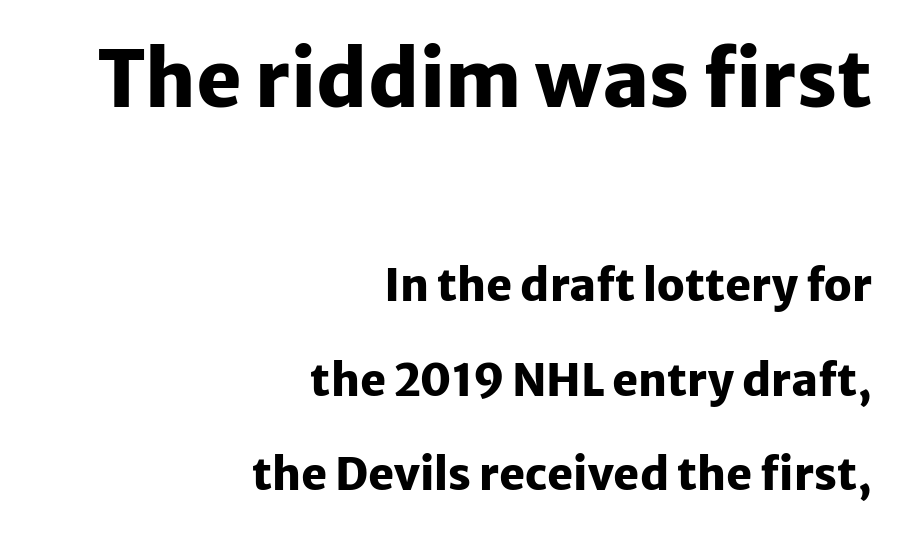
Q: Is the text bold? A: Yes.
Q: Is the text italic (slanted)? A: No, it is upright.
Q: Is the typeface a serif or a sans-serif typeface? A: Sans-serif.
Q: Is the text underlined? A: No.
Q: How is the paragraph aligned? A: Right-aligned.
Q: Is the spacing between letters normal or unusually wide? A: Normal.
Q: Is the spacing between lines tight, normal or loose? A: Loose.
Q: Which block of text is set in a larger size, the first (top) or the second (bottom)? A: The first (top) one.
Q: Width (condensed, normal, or wide)? A: Normal.
Q: Stroke contrast? A: Low.
Q: x-height? A: Medium.
Q: Monospaced? A: No.
